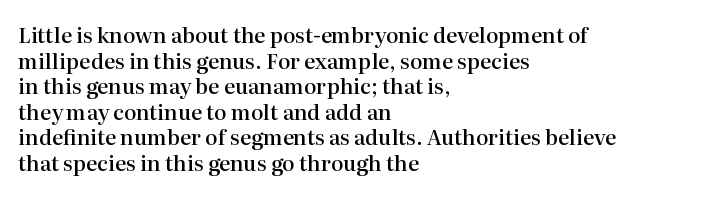
{"italic": "no", "bold": "semi", "underline": "no", "align": "left", "line_spacing_ratio": 1.22, "letter_spacing": "normal", "letter_spacing_em": 0.0, "glyph_px": 21}
